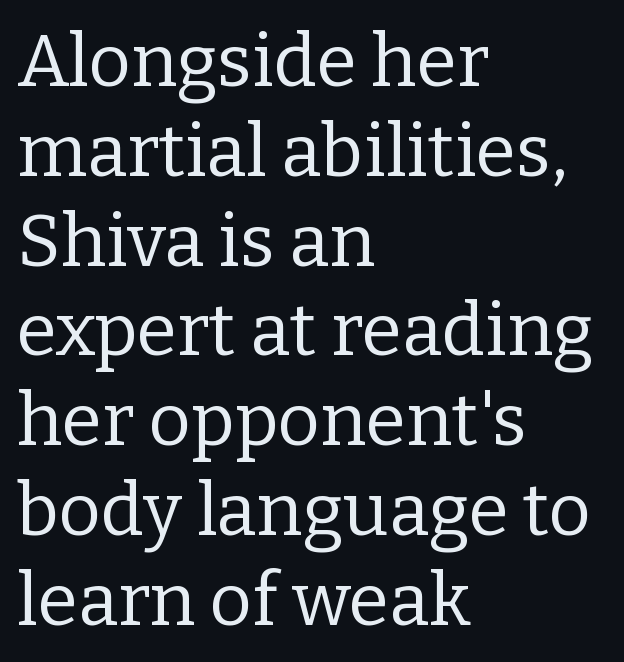
Q: Is the text bold? A: No.
Q: Is the text italic (slanted)? A: No, it is upright.
Q: Is the typeface a serif or a sans-serif typeface? A: Serif.
Q: Is the text underlined? A: No.
Q: How is the paragraph aligned? A: Left-aligned.
Q: Is the spacing between letters normal or unusually wide? A: Normal.
Q: Width (condensed, normal, or wide)? A: Normal.
Q: Stroke contrast? A: Low.
Q: x-height? A: Medium.
Q: Monospaced? A: No.
